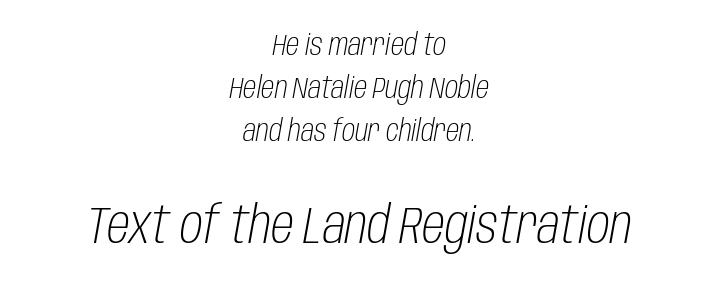
{"italic": "yes", "lean": "right", "slant_degrees": 10, "bold": "no", "weight": "light", "width": "condensed", "stroke_contrast": "low", "x_height": "large", "monospaced": "no", "underline": "no", "align": "center", "line_spacing": "normal", "line_spacing_ratio": 1.43, "letter_spacing": "normal", "letter_spacing_em": 0.0, "larger_block": "second", "size_ratio": 1.73, "glyph_px": 52}
